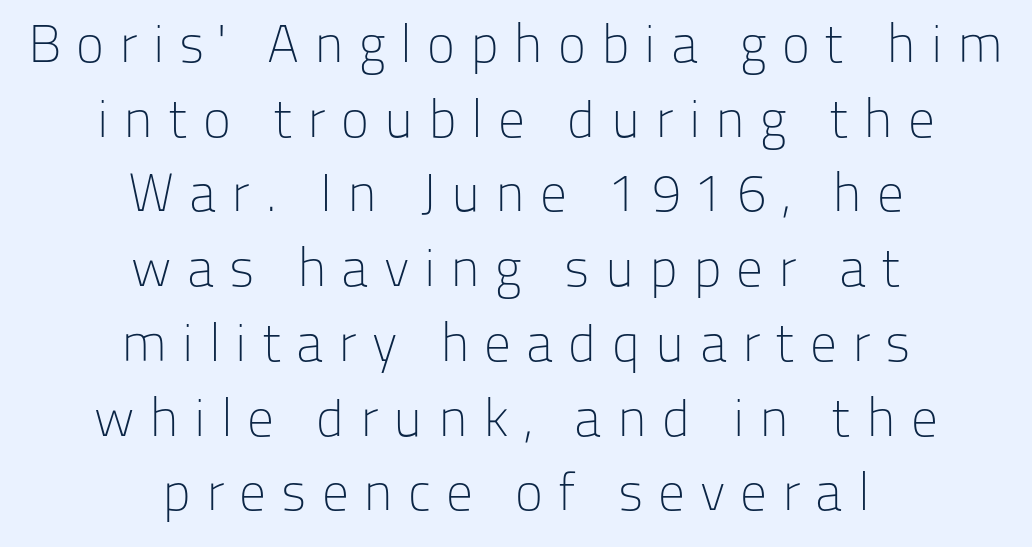
Every row of glyphs is offset so its center matches the block's center. The rendering inserts visible extra space after every character. Decoration check: the copy has no underline. In terms of leading, this rendering sits right in the middle.
